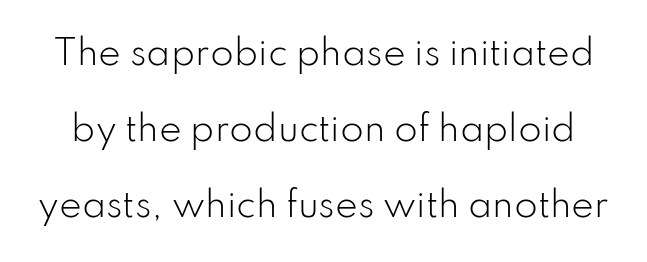
The image shows 34 px light sans-serif type, upright; set loose line spacing (2.24x), normal letter spacing, not underlined; low stroke contrast and a small x-height.
